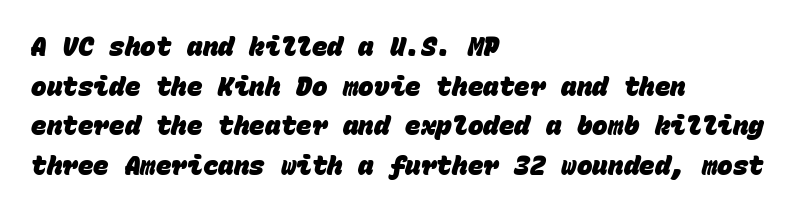
Casual observation: everything's shoved over to the left. Decoration check: the copy has no underline. Quick note: interline space is typical. Weight check: bold — yes, fully. How are the letters spaced? Ordinarily, with no added tracking.
